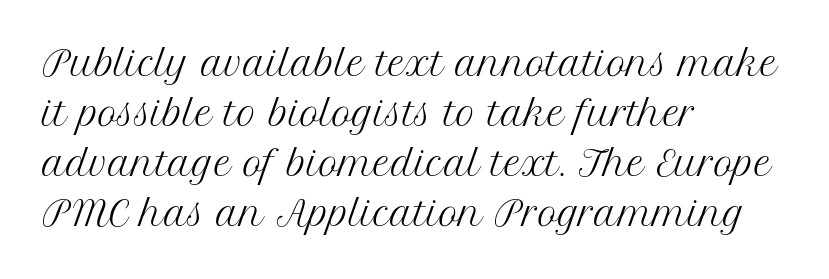
Q: Is the text bold? A: No.
Q: Is the text italic (slanted)? A: Yes.
Q: Is the text underlined? A: No.
Q: How is the paragraph aligned? A: Left-aligned.
Q: Is the spacing between letters normal or unusually wide? A: Normal.
Q: Is the spacing between lines tight, normal or loose? A: Normal.
Q: Width (condensed, normal, or wide)? A: Normal.
Q: Stroke contrast? A: Medium.
Q: x-height? A: Medium.
Q: Monospaced? A: No.
